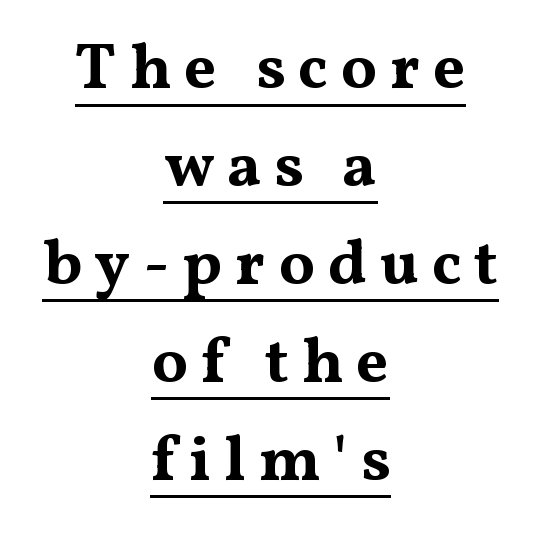
Q: Is the text bold? A: Yes.
Q: Is the text italic (slanted)? A: No, it is upright.
Q: Is the typeface a serif or a sans-serif typeface? A: Serif.
Q: Is the text underlined? A: Yes.
Q: How is the paragraph aligned? A: Centered.
Q: Is the spacing between letters normal or unusually wide? A: Unusually wide.
Q: Is the spacing between lines tight, normal or loose? A: Normal.
Q: Width (condensed, normal, or wide)? A: Wide.
Q: Stroke contrast? A: Medium.
Q: x-height? A: Medium.
Q: Monospaced? A: No.
